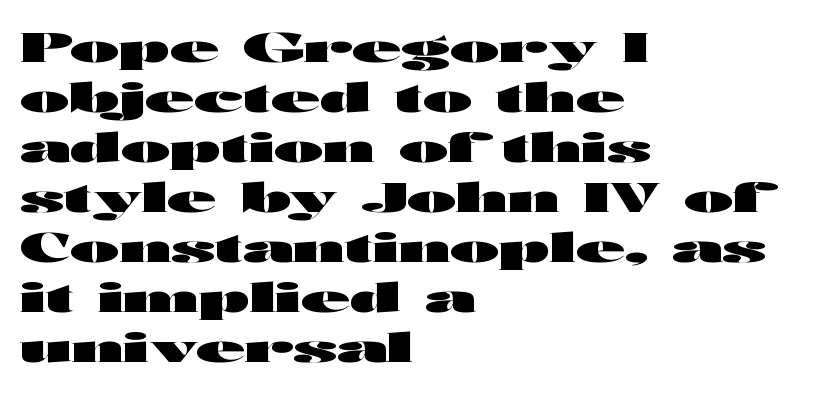
The font is running at its bold setting. The face used here is proportionally spaced, like ordinary book or web type. The designer went with a sans here, leaving each stem footless. The specimen omits any rule beneath the text block's lines. Line starts are locked; line ends wander.
